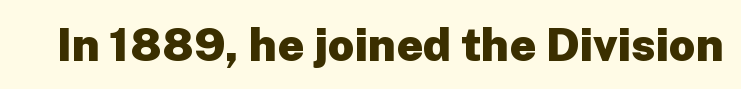
Q: Is the text bold? A: Yes.
Q: Is the text italic (slanted)? A: No, it is upright.
Q: Is the typeface a serif or a sans-serif typeface? A: Sans-serif.
Q: Is the text underlined? A: No.
Q: Is the spacing between letters normal or unusually wide? A: Normal.
Q: Width (condensed, normal, or wide)? A: Normal.
Q: Stroke contrast? A: Low.
Q: x-height? A: Medium.
Q: Monospaced? A: No.
